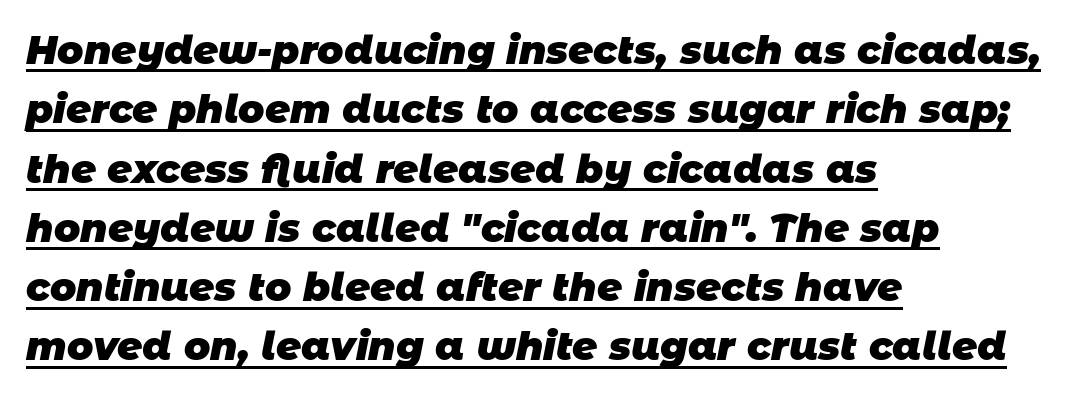
{"serif": "no", "bold": "yes", "weight": "heavy", "width": "normal", "stroke_contrast": "low", "x_height": "large", "monospaced": "no", "underline": "yes", "align": "left", "line_spacing": "normal", "line_spacing_ratio": 1.52, "letter_spacing": "normal", "letter_spacing_em": 0.0, "glyph_px": 39}
